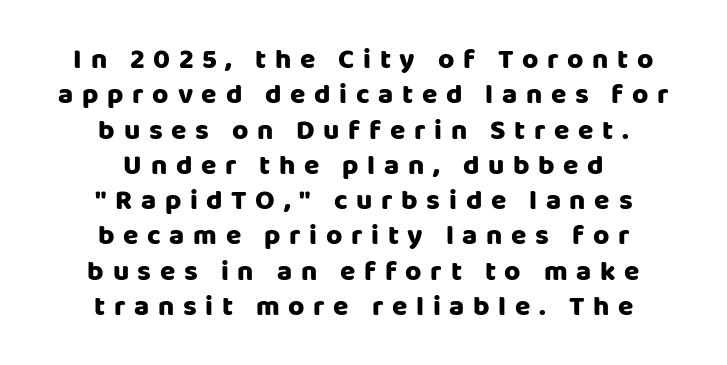
{"serif": "no", "italic": "no", "width": "normal", "stroke_contrast": "low", "x_height": "large", "monospaced": "no", "underline": "no", "align": "center", "line_spacing": "normal", "line_spacing_ratio": 1.26, "letter_spacing": "wide", "letter_spacing_em": 0.31, "glyph_px": 28}
